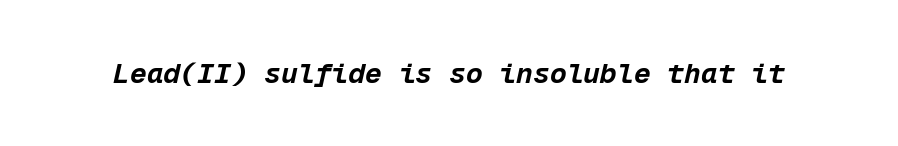
The letters march in equal steps, a hallmark of fixed-pitch type. These lines carry a lot of weight — the face is fully bold. Just letters on the line, the space beneath them empty. Between one letter and the next there's only the usual sliver of space.
